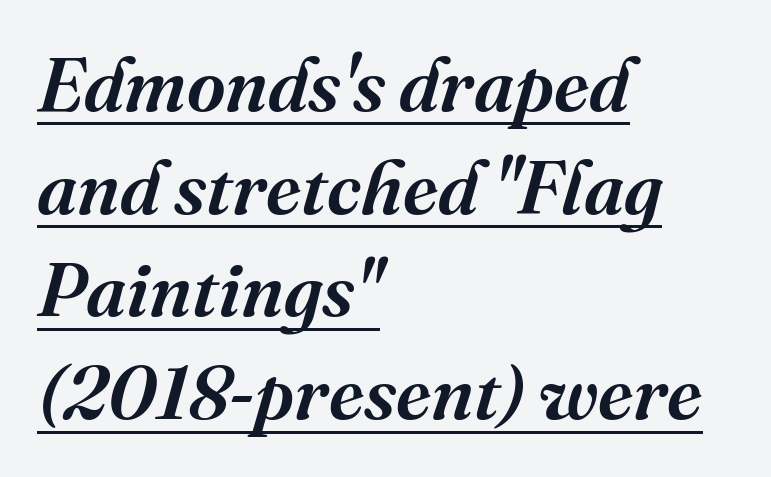
{"serif": "yes", "italic": "yes", "lean": "right", "slant_degrees": 16, "bold": "semi", "weight": "semibold", "width": "normal", "stroke_contrast": "medium", "x_height": "medium", "monospaced": "no", "underline": "yes", "align": "left", "line_spacing": "normal", "line_spacing_ratio": 1.37, "letter_spacing": "normal", "letter_spacing_em": 0.0, "glyph_px": 75}
